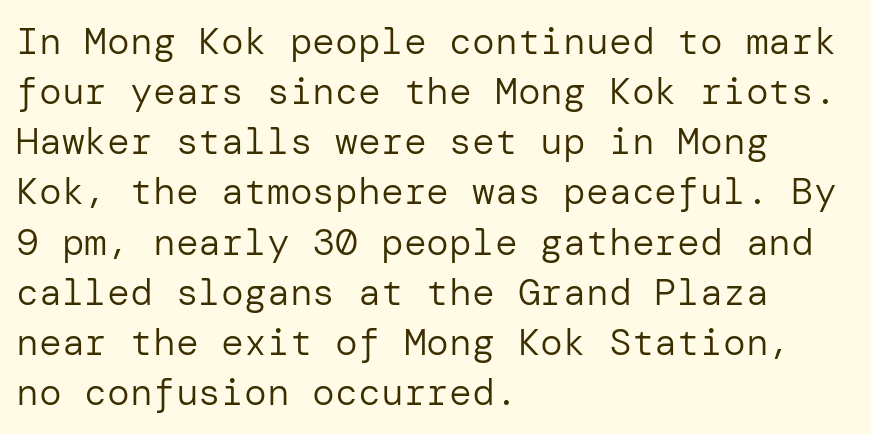
A normal amount of white space separates one row of letters from the next. The font family rendered here belongs to the sans-serif group. Each line starts at the same left margin while the right side varies. Only glyphs here, with clear space below each row. Vertical strokes here are truly vertical. Letters have the restrained weight of plain body copy at most.
